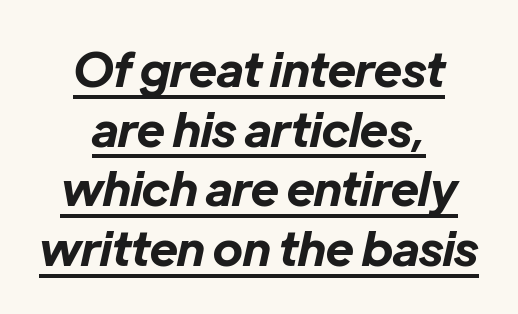
Q: Is the text bold? A: Yes.
Q: Is the text italic (slanted)? A: Yes, it leans right by about 12 degrees.
Q: Is the text underlined? A: Yes.
Q: How is the paragraph aligned? A: Centered.
Q: Is the spacing between letters normal or unusually wide? A: Normal.
Q: Is the spacing between lines tight, normal or loose? A: Normal.
Q: Width (condensed, normal, or wide)? A: Normal.
Q: Stroke contrast? A: Low.
Q: x-height? A: Medium.
Q: Monospaced? A: No.
